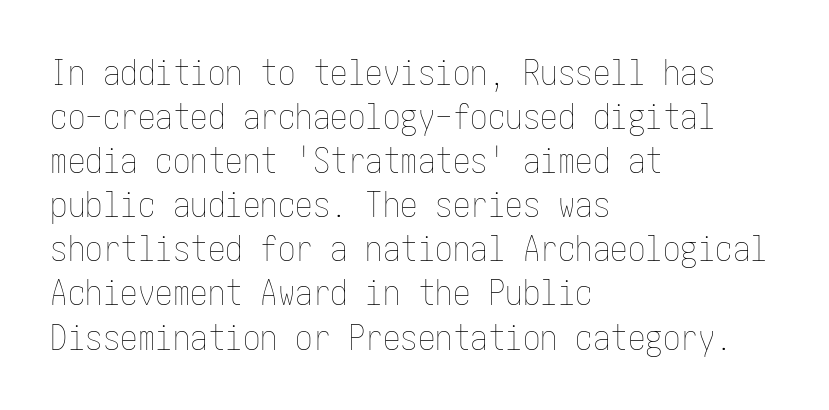
Q: Is the text bold? A: No.
Q: Is the text italic (slanted)? A: No, it is upright.
Q: Is the text underlined? A: No.
Q: How is the paragraph aligned? A: Left-aligned.
Q: Is the spacing between letters normal or unusually wide? A: Normal.
Q: Is the spacing between lines tight, normal or loose? A: Normal.
Q: Width (condensed, normal, or wide)? A: Condensed.
Q: Stroke contrast? A: Low.
Q: x-height? A: Medium.
